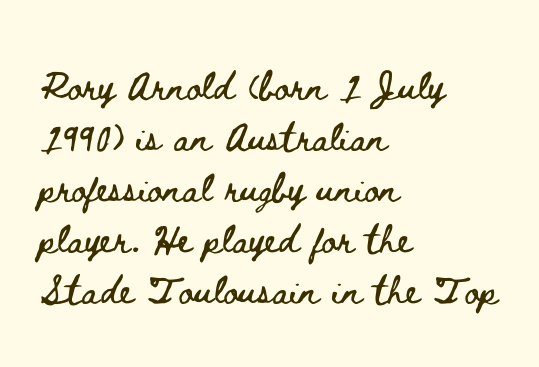
Q: Is the text italic (slanted)? A: Yes.
Q: Is the text underlined? A: No.
Q: How is the paragraph aligned? A: Left-aligned.
Q: Is the spacing between letters normal or unusually wide? A: Normal.
Q: Is the spacing between lines tight, normal or loose? A: Normal.
Q: Width (condensed, normal, or wide)? A: Wide.
Q: Stroke contrast? A: Low.
Q: x-height? A: Small.
Q: Monospaced? A: No.
